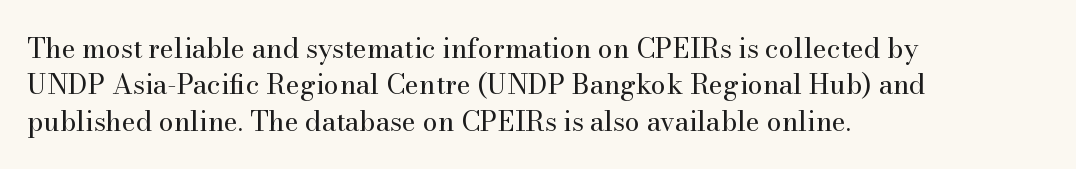
Q: Is the text bold? A: No.
Q: Is the text italic (slanted)? A: No, it is upright.
Q: Is the text underlined? A: No.
Q: How is the paragraph aligned? A: Left-aligned.
Q: Is the spacing between letters normal or unusually wide? A: Normal.
Q: Is the spacing between lines tight, normal or loose? A: Normal.
